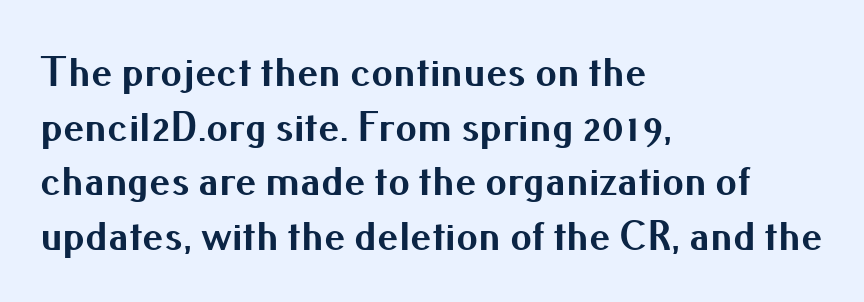
Anything drawn beneath the words? Only blank space. The specimen reads as upright at a glance. Font category for this specimen: sans-serif. Reading down the block, your eye returns to a fixed left position each line. A typesetter would call this leading conventional body-copy spacing. The letters advance in unequal steps, a hallmark of proportional type.
